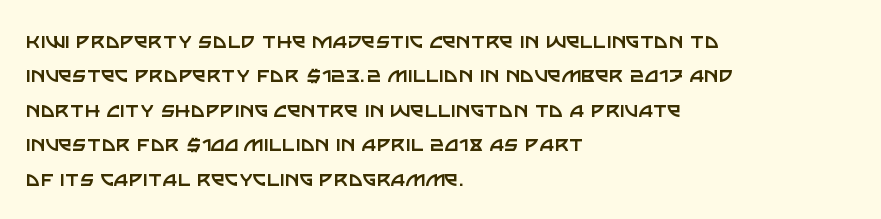
{"italic": "no", "bold": "no", "underline": "no", "align": "left", "line_spacing": "normal", "line_spacing_ratio": 1.38, "letter_spacing": "normal", "letter_spacing_em": 0.0, "glyph_px": 25}
